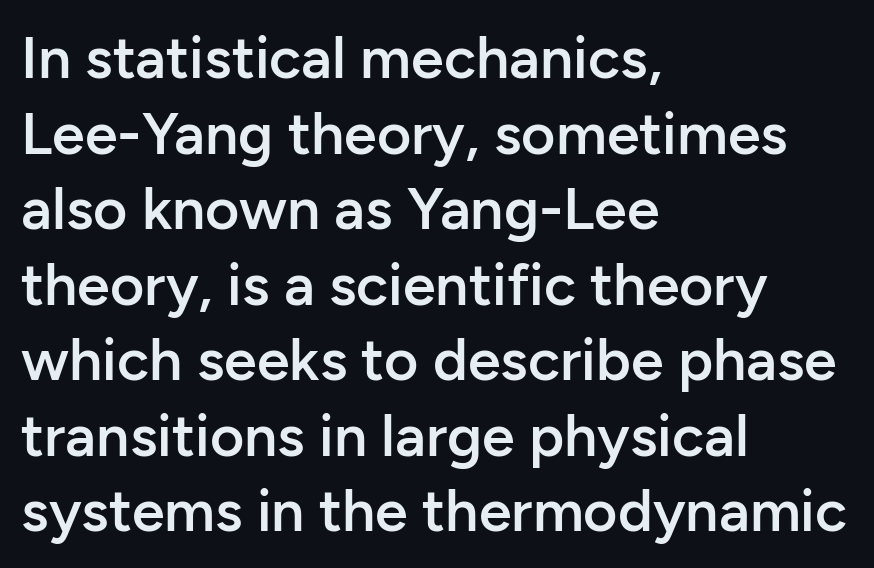
{"serif": "no", "italic": "no", "bold": "semi", "weight": "semibold", "width": "normal", "stroke_contrast": "low", "x_height": "medium", "monospaced": "no", "underline": "no", "align": "left", "line_spacing": "normal", "line_spacing_ratio": 1.28, "letter_spacing": "normal", "letter_spacing_em": 0.0, "glyph_px": 59}
